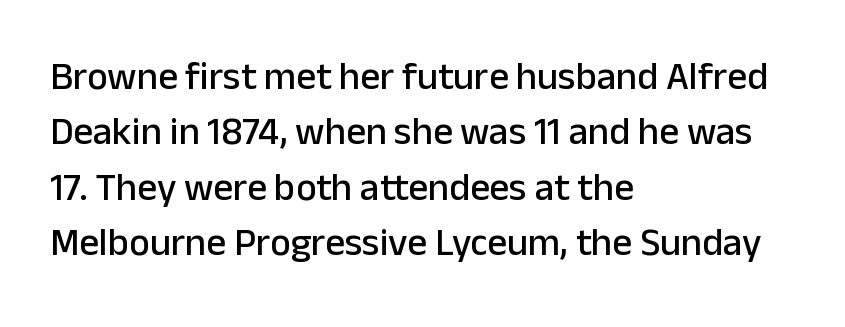
Is this a sans? Yes — the strokes have no serifs. Beneath every word, the page is bare. You can tell it's not italic because the verticals are truly vertical. Alignment: flush left.
